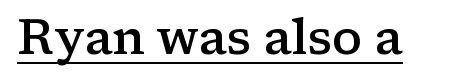
Q: Is the text bold? A: Semi-bold.
Q: Is the text italic (slanted)? A: No, it is upright.
Q: Is the typeface a serif or a sans-serif typeface? A: Serif.
Q: Is the text underlined? A: Yes.
Q: Is the spacing between letters normal or unusually wide? A: Normal.
Q: Width (condensed, normal, or wide)? A: Wide.
Q: Stroke contrast? A: Low.
Q: x-height? A: Medium.
Q: Monospaced? A: No.
